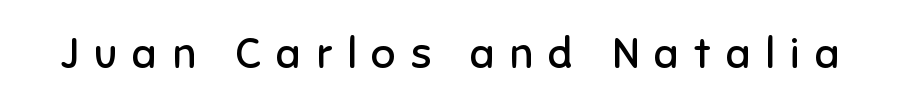
{"serif": "no", "italic": "no", "bold": "no", "weight": "regular", "width": "normal", "stroke_contrast": "low", "x_height": "medium", "monospaced": "no", "underline": "no", "letter_spacing": "wide", "letter_spacing_em": 0.35, "glyph_px": 43}
